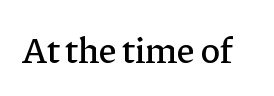
The image shows 37 px serif type, upright; set normal letter spacing, not underlined; low stroke contrast and a medium x-height.
